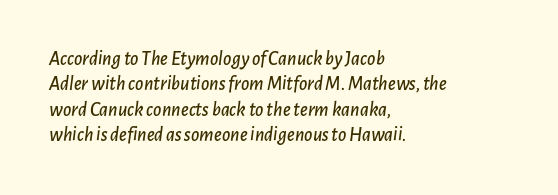
{"italic": "yes", "lean": "right", "slant_degrees": 7, "underline": "no", "align": "left", "line_spacing": "normal", "line_spacing_ratio": 1.27, "letter_spacing": "normal", "letter_spacing_em": 0.0, "glyph_px": 20}
